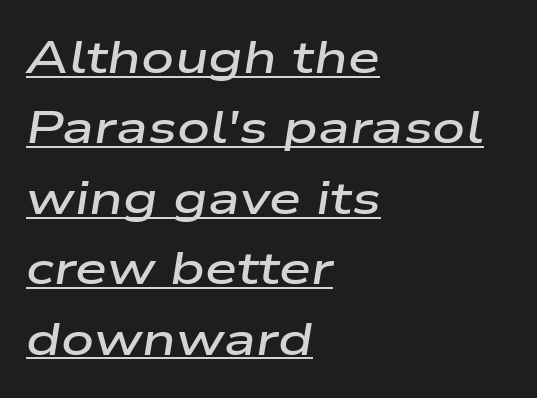
The sample has been set in demibold, a notch under bold. These characters rest on top of a visible drawn line. Inter-character spacing is left at the font's built-in metrics. Which margin do the lines hug? The left one — the right edge is uneven.
